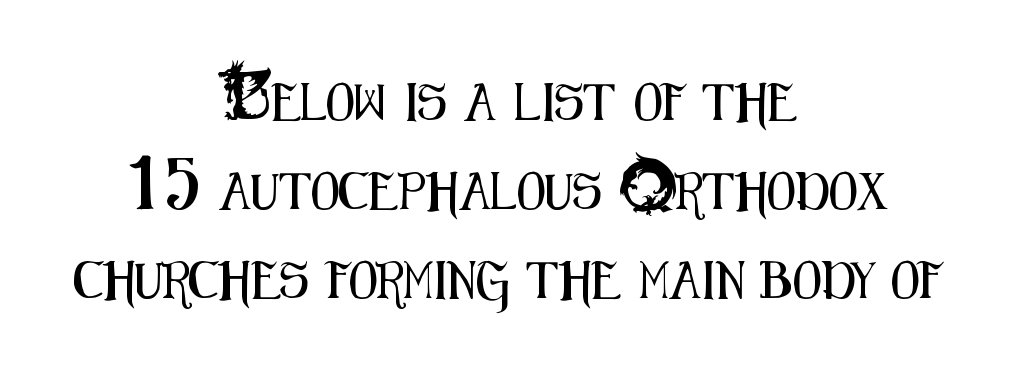
Letterform terminals end flat and unadorned throughout the passage. The lettering holds an erect, upright posture throughout. These lines are rendered in a variable-pitch font. Words float on clear page, feet unadorned. The rag falls on both sides of this text block equally.
